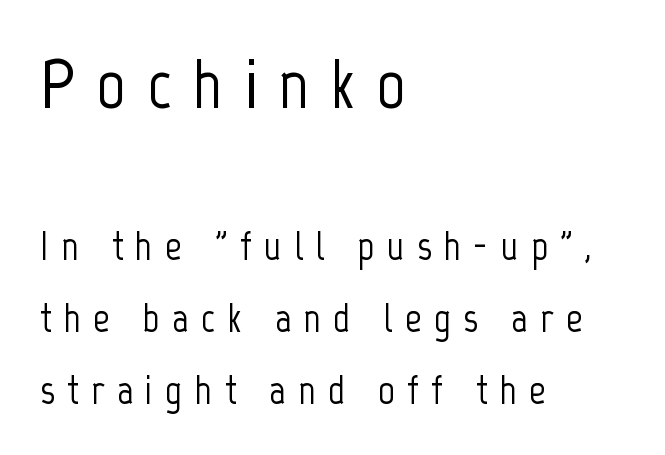
{"serif": "no", "italic": "no", "width": "condensed", "stroke_contrast": "low", "x_height": "medium", "monospaced": "no", "underline": "no", "align": "left", "line_spacing_ratio": 1.75, "letter_spacing": "wide", "letter_spacing_em": 0.3, "larger_block": "first", "size_ratio": 1.73, "glyph_px": 71}
